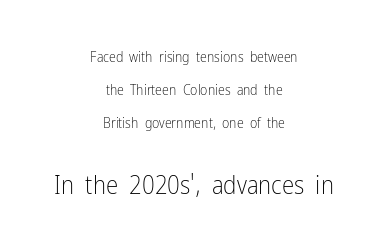
The image shows 25 px text type, upright; set centered, loose line spacing (2.37x), normal letter spacing, not underlined; the second (bottom) block is 1.79x larger.
